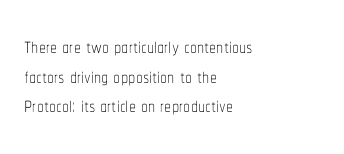
{"italic": "no", "bold": "no", "weight": "thin", "width": "condensed", "stroke_contrast": "low", "x_height": "medium", "monospaced": "no", "underline": "no", "align": "left", "line_spacing": "tight", "line_spacing_ratio": 1.06, "letter_spacing": "normal", "letter_spacing_em": 0.0, "glyph_px": 28}
